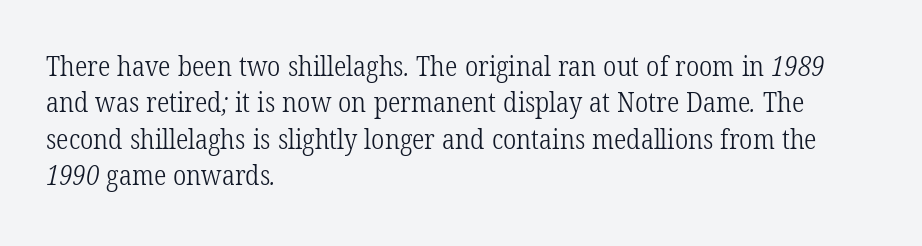
The image shows 28 px light, condensed serif type; set left-aligned, normal line spacing (1.3x), normal letter spacing, not underlined; low stroke contrast and a medium x-height.
